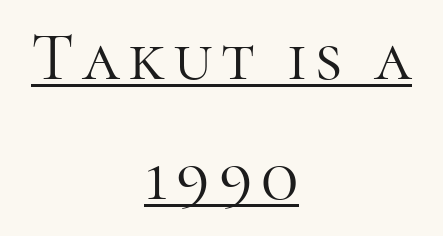
Are there feet on the stems? There are — it's a serif. The compositor balanced each line on the midline. Looks like someone drew a line under every word here. Stem width sits at or under what a default text font uses.
